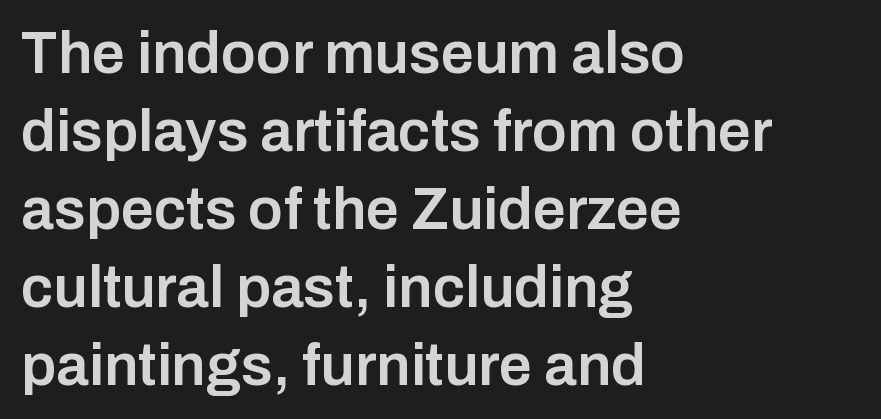
Each row of text sits above clean, open space. Each letter keeps its own natural width here, so spacing adapts to shape. Casual observation: everything's shoved over to the left. The typeface chosen for these lines omits serifs. It's the straight-up-and-down kind of type.
